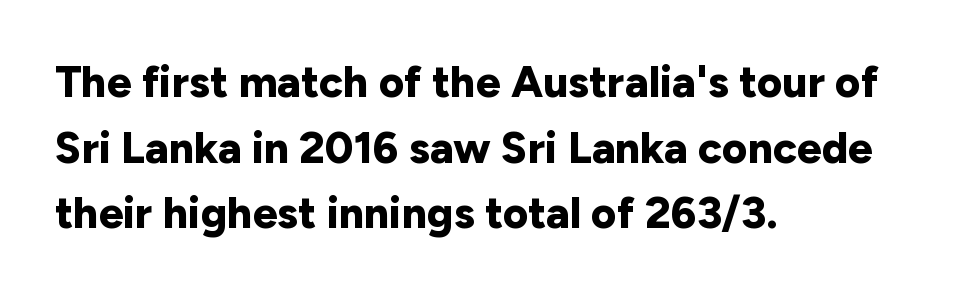
The image shows 44 px bold sans-serif type, upright; set left-aligned, normal line spacing (1.49x), normal letter spacing, not underlined; low stroke contrast and a medium x-height.
